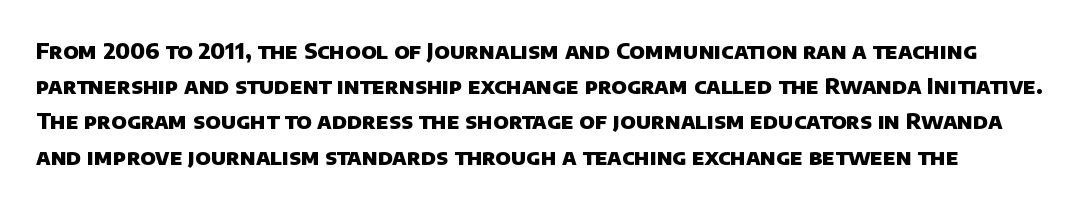
What stands out about the letter spacing? Nothing — it is the standard amount. Each glyph is drawn with heavy, bold strokes. Quick note: interline space is typical. Letters rest on an invisible, unmarked baseline.
